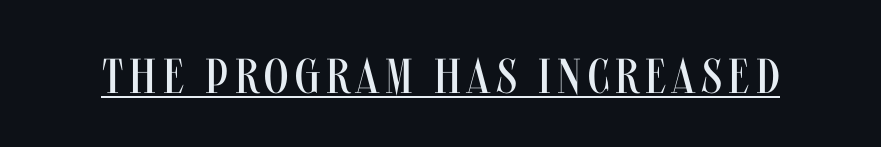
{"serif": "no", "italic": "no", "bold": "no", "weight": "regular", "width": "condensed", "stroke_contrast": "medium", "x_height": "large", "monospaced": "no", "underline": "yes", "glyph_px": 49}
